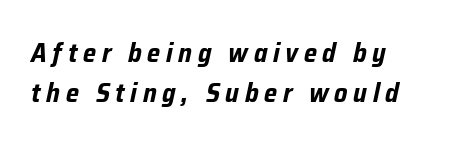
The image shows 27 px bold type, italic (leaning right); set normal line spacing (1.5x), unusually wide letter spacing (+0.21 em), not underlined.
